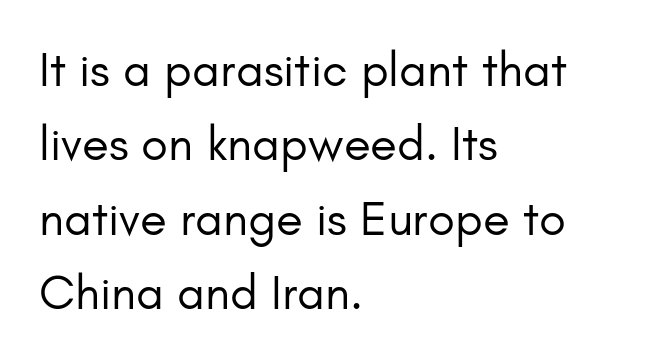
{"serif": "no", "italic": "no", "bold": "no", "weight": "regular", "width": "normal", "stroke_contrast": "low", "x_height": "small", "monospaced": "no", "underline": "no", "align": "left", "line_spacing": "normal", "line_spacing_ratio": 1.52, "letter_spacing": "normal", "letter_spacing_em": 0.0, "glyph_px": 49}
